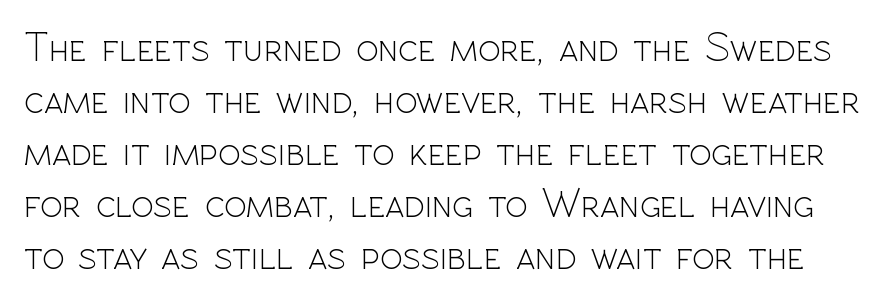
If you drew a line through each stem, it would be perfectly vertical. Note the varied advance widths — an 'i' is clearly narrower than an 'm'. Short note: letters normally spaced. Glance below the letters and you will spot only blank space. Weight: in the light-to-regular range. A typesetter would label this face a sans.
